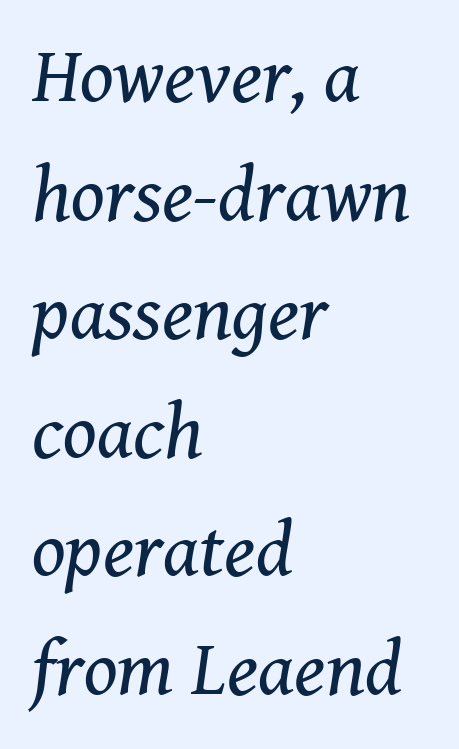
{"serif": "yes", "italic": "yes", "lean": "right", "slant_degrees": 8, "bold": "no", "weight": "regular", "width": "normal", "stroke_contrast": "medium", "x_height": "medium", "monospaced": "no", "underline": "no", "align": "left", "line_spacing": "normal", "line_spacing_ratio": 1.52, "letter_spacing": "normal", "letter_spacing_em": 0.0, "glyph_px": 78}
